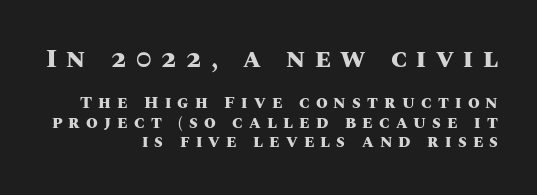
The image shows 26 px bold type, upright; set right-aligned, line spacing 1.16x, unusually wide letter spacing (+0.36 em), not underlined; the first (top) block is 1.53x larger.
